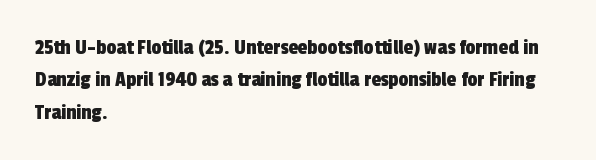
The image shows 22 px text type; set left-aligned, normal line spacing (1.47x), normal letter spacing, not underlined.
